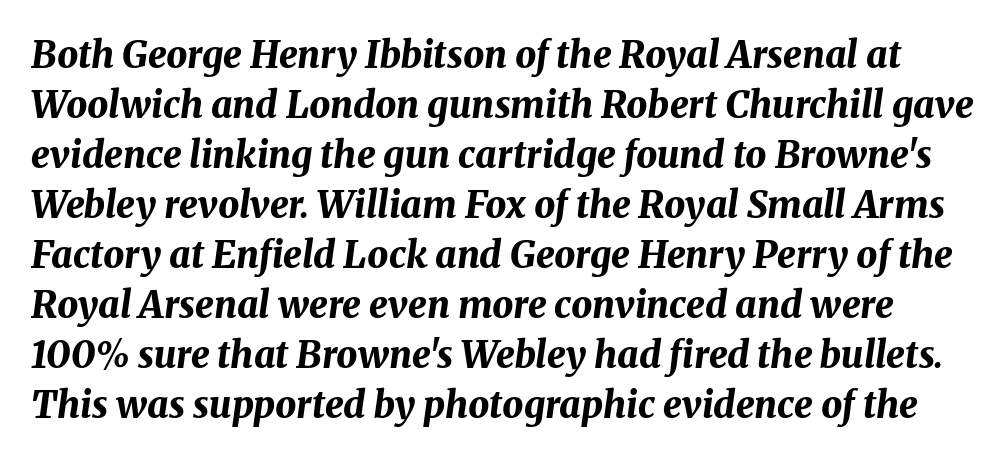
{"italic": "yes", "lean": "right", "slant_degrees": 8, "bold": "yes", "weight": "bold", "width": "normal", "stroke_contrast": "medium", "x_height": "medium", "monospaced": "no", "underline": "no", "line_spacing": "normal", "line_spacing_ratio": 1.35, "letter_spacing": "normal", "letter_spacing_em": 0.0, "glyph_px": 37}
